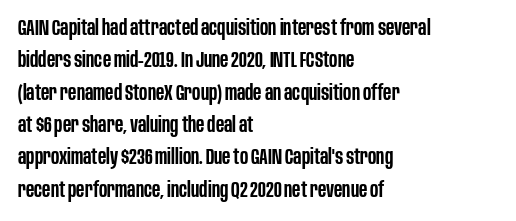
The image shows 21 px text type, upright; set left-aligned, normal line spacing (1.54x), normal letter spacing, not underlined.
